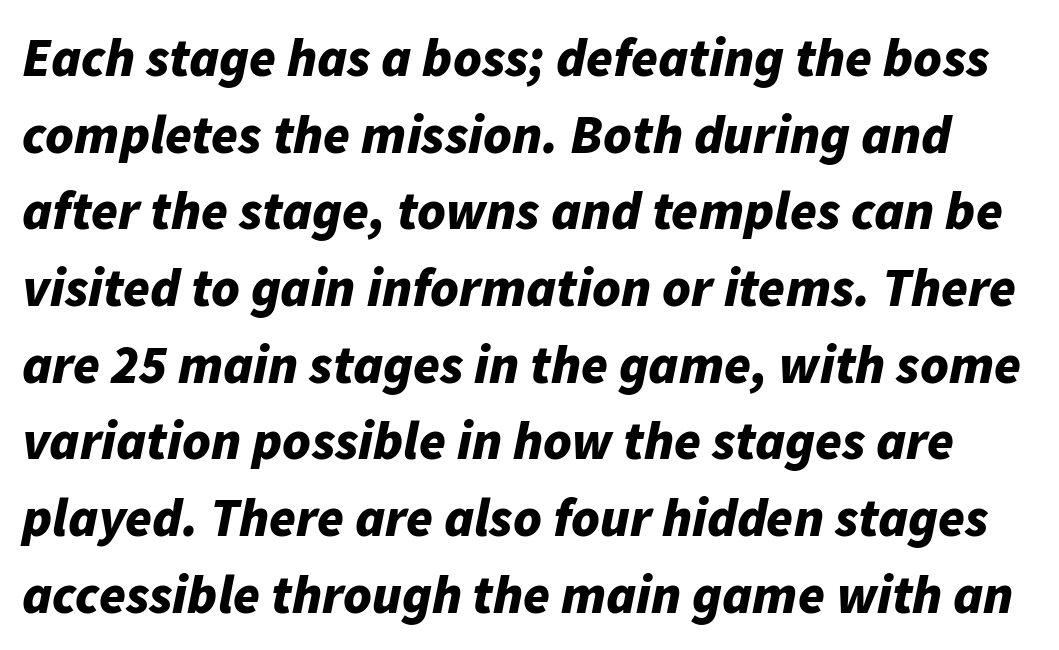
The image shows 54 px bold type, italic (leaning right); set normal line spacing (1.42x), normal letter spacing, not underlined; low stroke contrast and a medium x-height.
